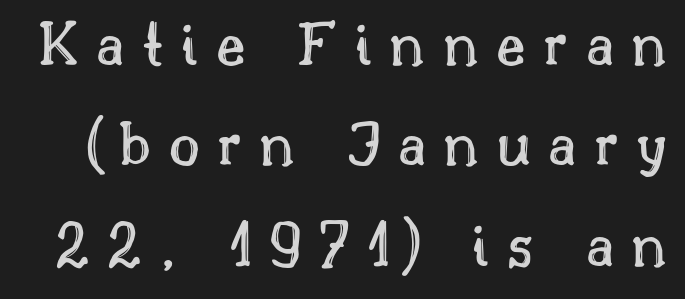
The image shows 67 px text type, upright; set normal line spacing (1.5x), unusually wide letter spacing (+0.26 em), not underlined; a small x-height.
